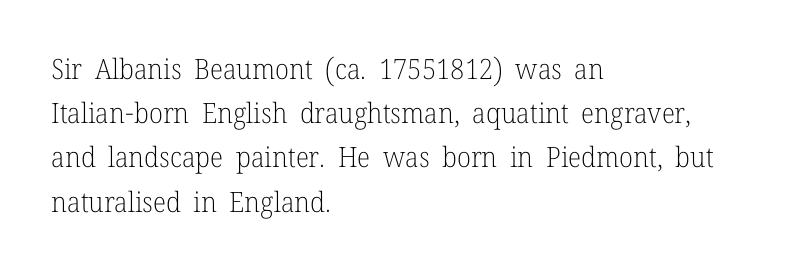
Q: Is the text bold? A: No.
Q: Is the text italic (slanted)? A: No, it is upright.
Q: Is the typeface a serif or a sans-serif typeface? A: Serif.
Q: Is the text underlined? A: No.
Q: How is the paragraph aligned? A: Left-aligned.
Q: Is the spacing between letters normal or unusually wide? A: Normal.
Q: Is the spacing between lines tight, normal or loose? A: Normal.
Q: Width (condensed, normal, or wide)? A: Normal.
Q: Stroke contrast? A: Low.
Q: x-height? A: Medium.
Q: Monospaced? A: No.
